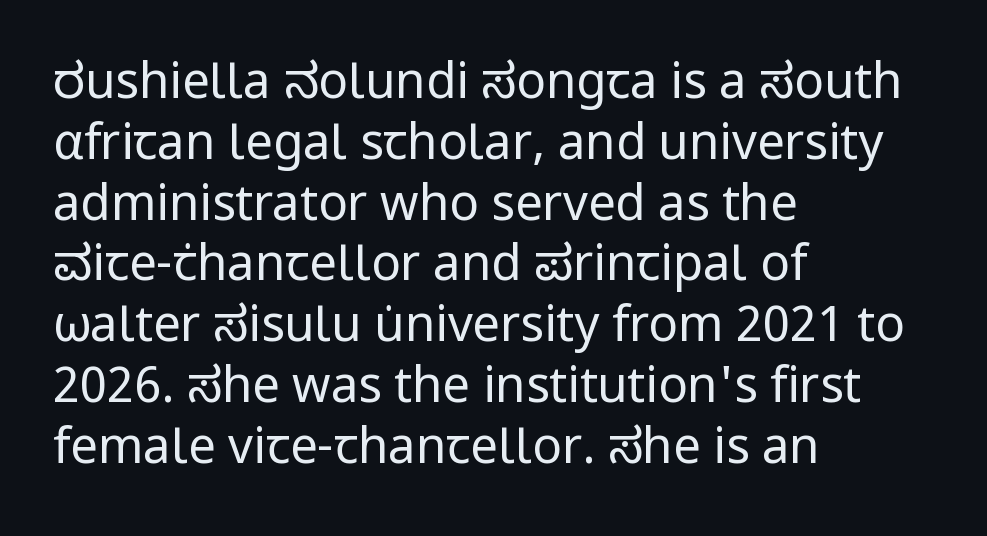
{"serif": "no", "italic": "no", "bold": "no", "weight": "regular", "width": "normal", "stroke_contrast": "low", "x_height": "medium", "monospaced": "no", "underline": "no", "align": "left", "line_spacing_ratio": 1.24, "letter_spacing": "normal", "letter_spacing_em": 0.0, "glyph_px": 49}
